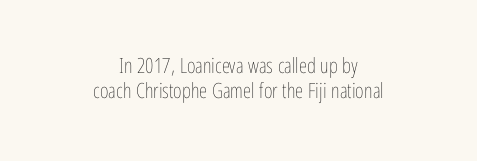
{"italic": "no", "bold": "no", "underline": "no", "align": "center", "line_spacing_ratio": 1.18, "letter_spacing": "normal", "letter_spacing_em": 0.0, "glyph_px": 21}
